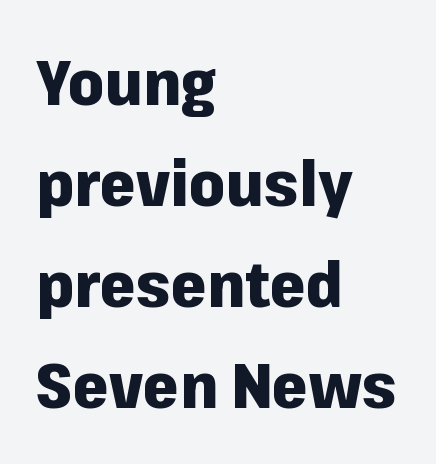
Q: Is the text bold? A: Yes.
Q: Is the text italic (slanted)? A: No, it is upright.
Q: Is the typeface a serif or a sans-serif typeface? A: Sans-serif.
Q: Is the text underlined? A: No.
Q: How is the paragraph aligned? A: Left-aligned.
Q: Is the spacing between letters normal or unusually wide? A: Normal.
Q: Is the spacing between lines tight, normal or loose? A: Normal.
Q: Width (condensed, normal, or wide)? A: Normal.
Q: Stroke contrast? A: Low.
Q: x-height? A: Medium.
Q: Monospaced? A: No.
